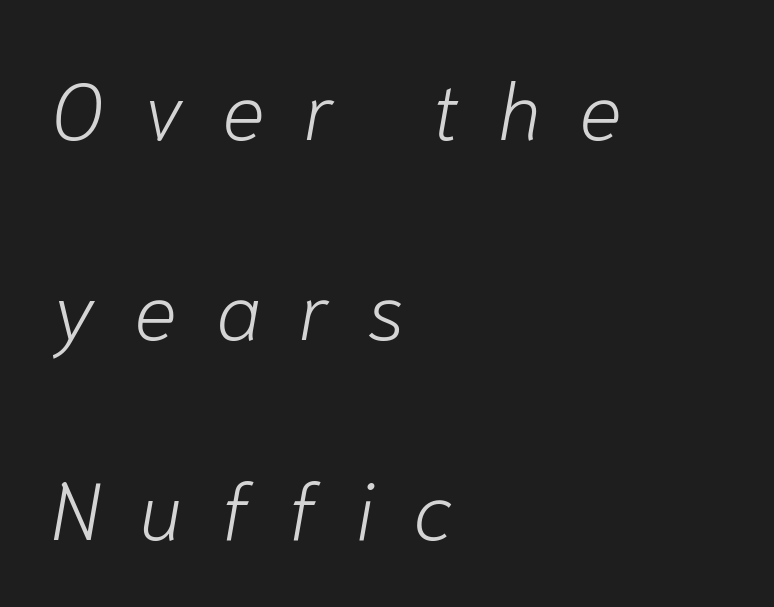
Anything drawn beneath the words? Only blank space. A typesetter would call this proportional, since set widths differ per character. Casual observation: everything's shoved over to the left. Posture: slanted. Each word looks stretched out because of the extra space between its letters. No extra ink here — the face is not bold.
